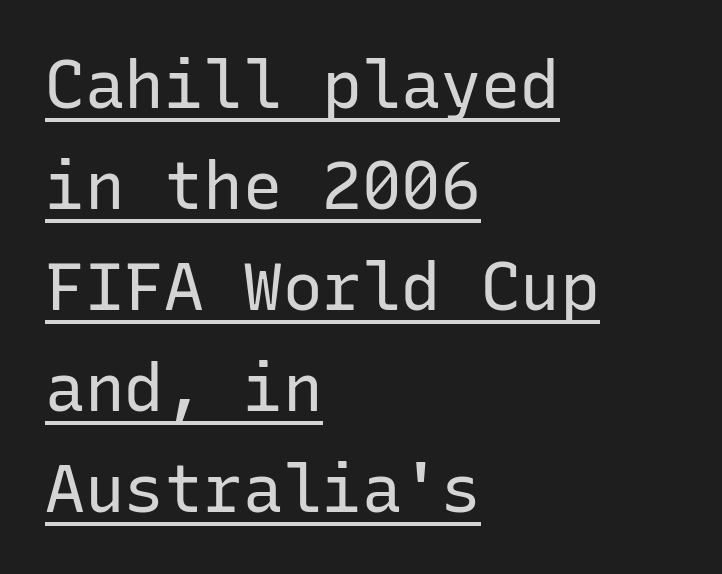
{"serif": "no", "italic": "no", "bold": "no", "weight": "regular", "width": "normal", "stroke_contrast": "low", "x_height": "medium", "monospaced": "yes", "underline": "yes", "align": "left", "line_spacing": "normal", "line_spacing_ratio": 1.53, "letter_spacing": "normal", "letter_spacing_em": 0.0, "glyph_px": 66}
